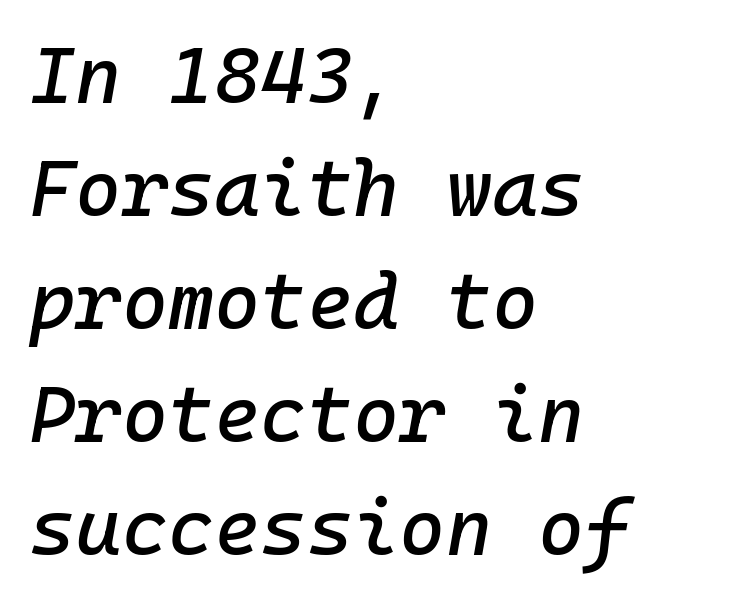
{"italic": "yes", "lean": "right", "slant_degrees": 10, "width": "normal", "stroke_contrast": "low", "x_height": "medium", "underline": "no", "align": "left", "line_spacing": "normal", "line_spacing_ratio": 1.43, "letter_spacing": "normal", "letter_spacing_em": 0.0, "glyph_px": 79}
